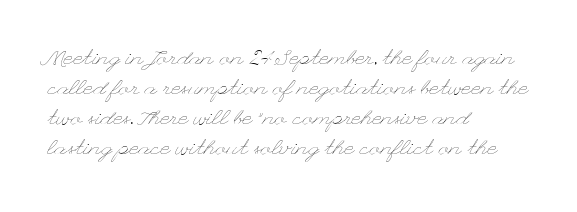
Compared with typical body copy, the letter spacing here is the same. The text block is weighted toward the left margin, trailing off unevenly rightward. The foot of each line stays bare and open. Evenly set lines give the paragraph a standard silhouette. Stroke thickness stays within the range of a standard reading face or lighter.
